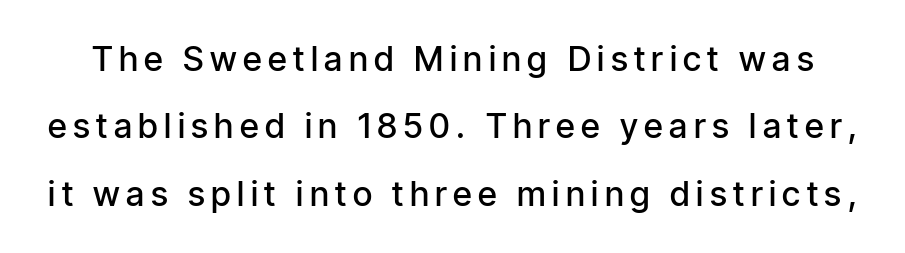
Italic: no, the glyphs are upright roman. One glance says open: line gaps are wider than usual. A typesetter would call this proportional, since set widths differ per character. Letters rest on an invisible, unmarked baseline. This is the in-between weight designers call semibold or demi.
